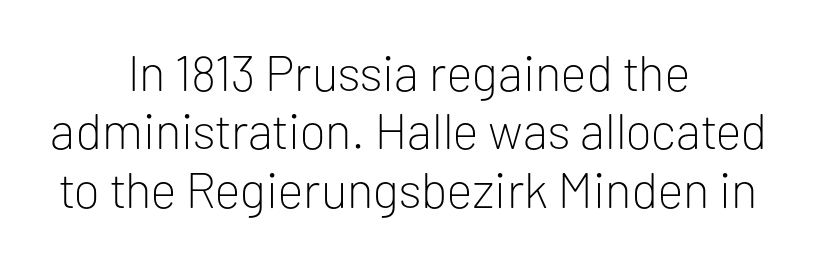
The specimen reads as upright at a glance. In terms of letterform style, serifs are entirely absent. The strokes carry an ordinary text weight at most. The baseline area is clear. Proportional: the letters do not fall into vertical columns. Tracking here is standard; glyphs follow each other at the usual distance.
